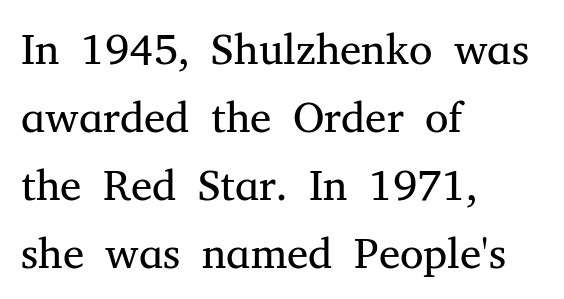
{"serif": "yes", "italic": "no", "bold": "no", "weight": "regular", "width": "normal", "stroke_contrast": "medium", "x_height": "medium", "monospaced": "no", "underline": "no", "align": "left", "line_spacing": "normal", "line_spacing_ratio": 1.58, "letter_spacing": "normal", "letter_spacing_em": 0.0, "glyph_px": 43}
